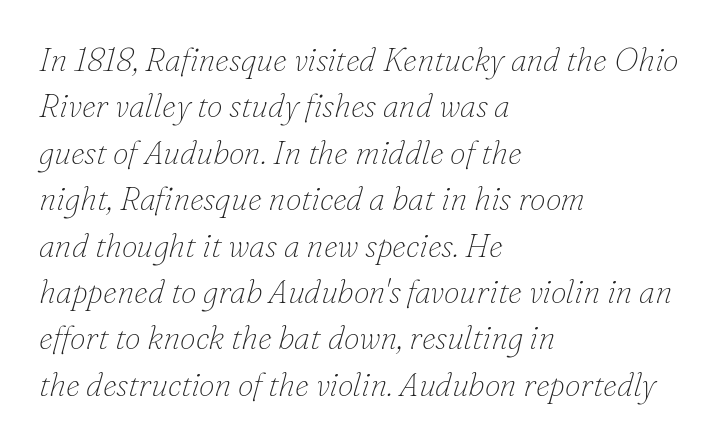
The image shows 32 px thin serif type, italic (leaning right); set left-aligned, normal line spacing (1.45x), normal letter spacing, not underlined; low stroke contrast and a small x-height.
